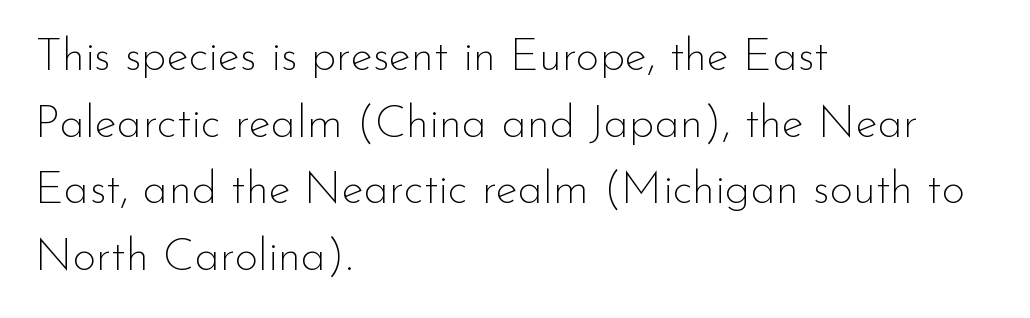
The image shows 46 px thin sans-serif type, upright; set left-aligned, normal line spacing (1.45x), normal letter spacing, not underlined; low stroke contrast and a small x-height.
